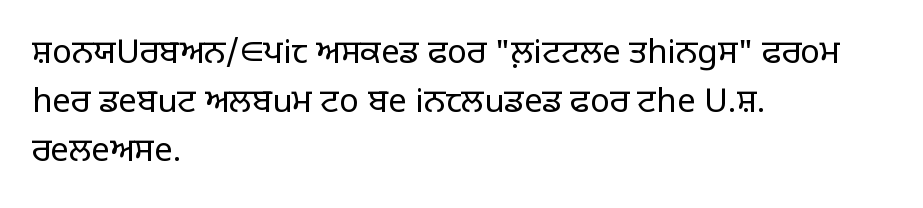
Unmarked baselines from the first word to the last. Think of a printed novel: that variable character pitch is what you see here. Characters follow at the spacing the type designer built in. No italicization has been applied; the sample stays upright.
